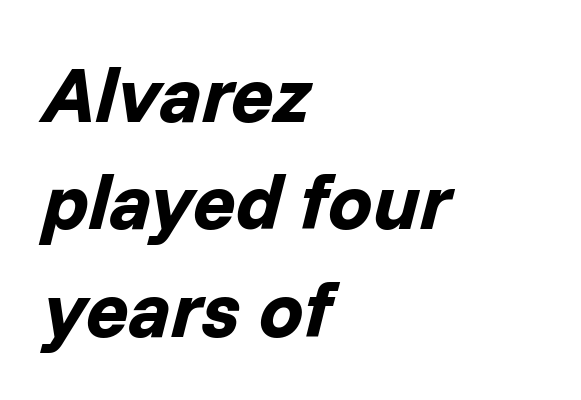
{"italic": "yes", "lean": "right", "slant_degrees": 14, "bold": "yes", "weight": "bold", "width": "normal", "stroke_contrast": "low", "x_height": "medium", "monospaced": "no", "underline": "no", "align": "left", "line_spacing": "normal", "line_spacing_ratio": 1.36, "letter_spacing": "normal", "letter_spacing_em": 0.0, "glyph_px": 79}
